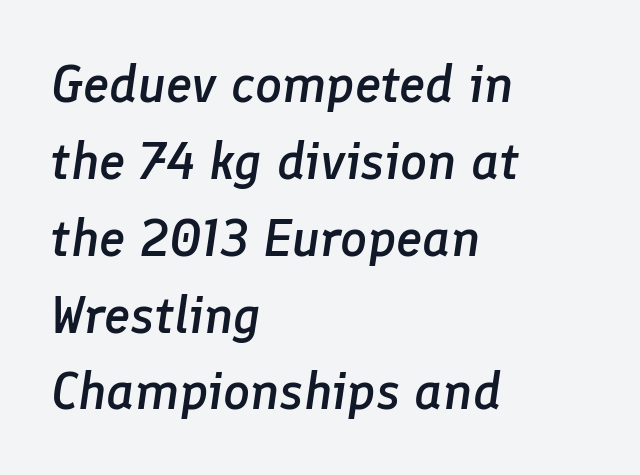
The image shows 53 px semibold type, italic (leaning right); set left-aligned, normal line spacing (1.45x), normal letter spacing, not underlined; low stroke contrast and a medium x-height.
